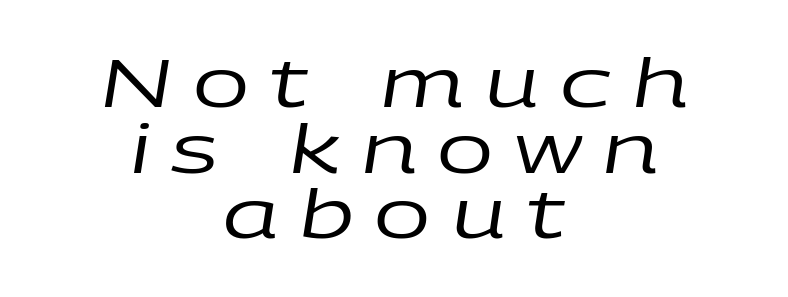
The image shows 67 px regular-weight, wide type, italic (leaning right); set centered, tight line spacing (0.98x), unusually wide letter spacing (+0.31 em), not underlined; low stroke contrast and a large x-height.
